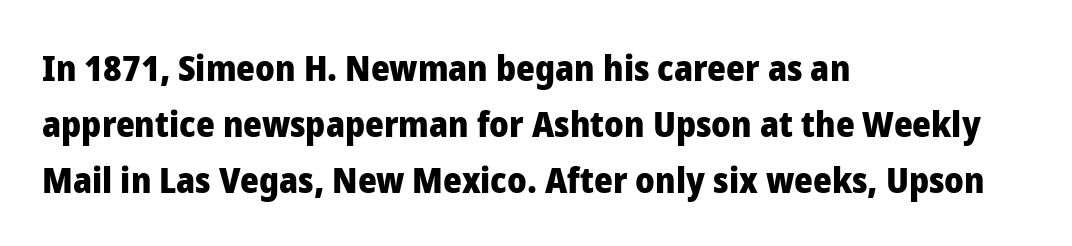
{"serif": "no", "italic": "no", "bold": "yes", "weight": "heavy", "width": "normal", "stroke_contrast": "low", "x_height": "medium", "monospaced": "no", "underline": "no", "align": "left", "line_spacing": "normal", "line_spacing_ratio": 1.55, "letter_spacing": "normal", "letter_spacing_em": 0.0, "glyph_px": 36}
